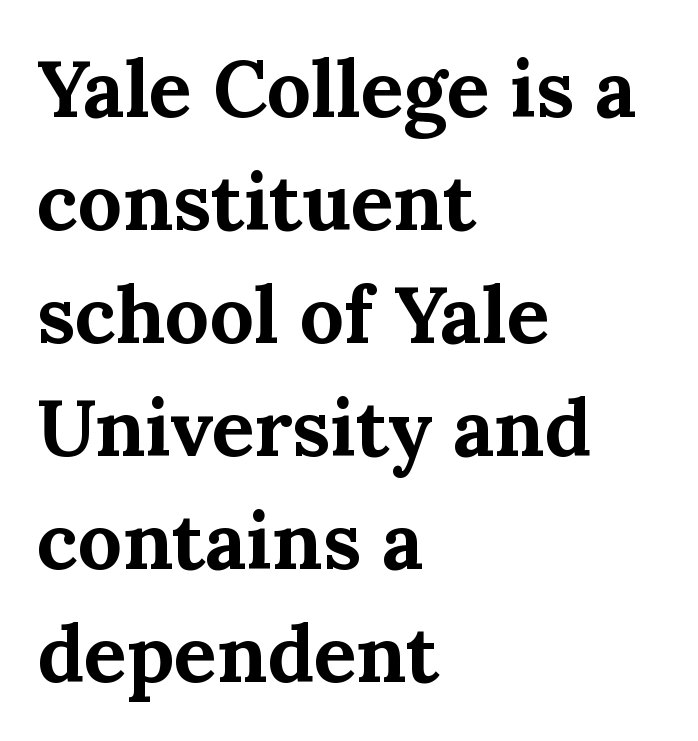
Default kerning and tracking; the words read as compact shapes. Regarding leading, the lines here are spaced in the standard way. Look at the bottom of the vertical strokes: they flare into serifs here. Each letter keeps its own natural width here, so spacing adapts to shape. Look at the stroke-to-counter ratio: heavy, a bold. The lines are quadded left.
